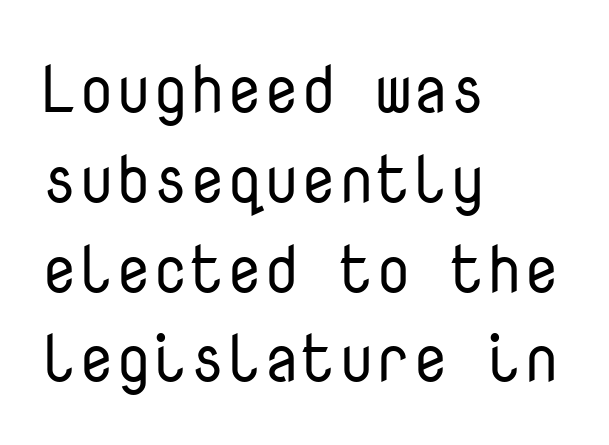
The image shows 66 px regular-weight sans-serif type, upright, monospaced; set left-aligned, normal line spacing (1.36x), normal letter spacing, not underlined; low stroke contrast and a medium x-height.
